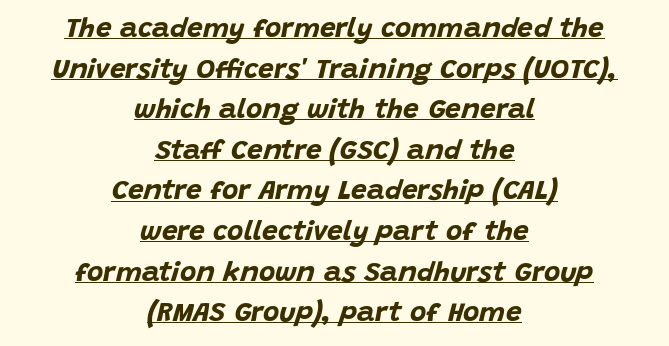
{"italic": "yes", "lean": "right", "slant_degrees": 15, "bold": "yes", "weight": "bold", "width": "normal", "stroke_contrast": "low", "x_height": "large", "monospaced": "no", "underline": "yes", "align": "center", "line_spacing": "normal", "line_spacing_ratio": 1.45, "letter_spacing": "normal", "letter_spacing_em": 0.0, "glyph_px": 28}
